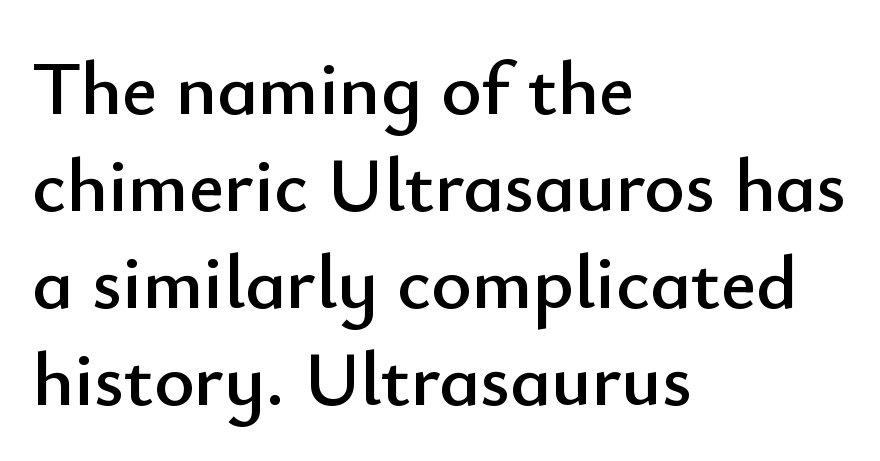
The image shows 77 px sans-serif type, upright; set left-aligned, normal line spacing (1.26x), normal letter spacing, not underlined; low stroke contrast and a small x-height.
